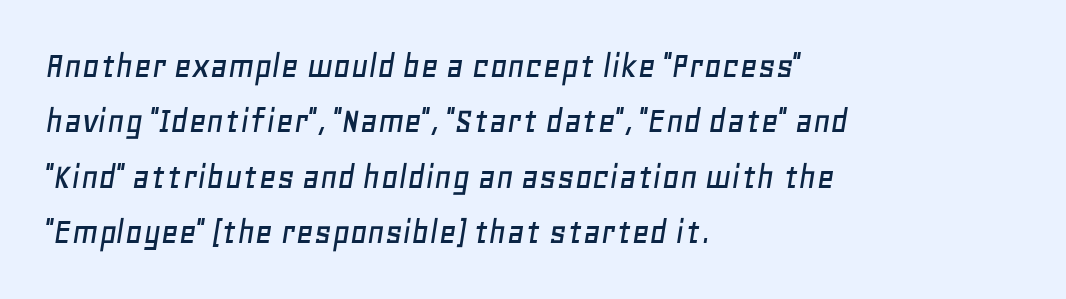
Q: Is the text italic (slanted)? A: Yes, it leans right by about 11 degrees.
Q: Is the text underlined? A: No.
Q: How is the paragraph aligned? A: Left-aligned.
Q: Is the spacing between letters normal or unusually wide? A: Normal.
Q: Is the spacing between lines tight, normal or loose? A: Normal.
Q: Width (condensed, normal, or wide)? A: Normal.
Q: Stroke contrast? A: Low.
Q: x-height? A: Large.
Q: Monospaced? A: No.
